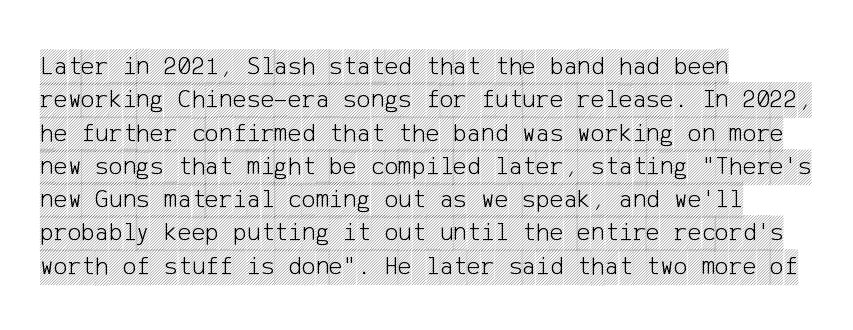
The image shows 26 px text type, upright; set left-aligned, normal line spacing (1.28x), normal letter spacing, not underlined.
